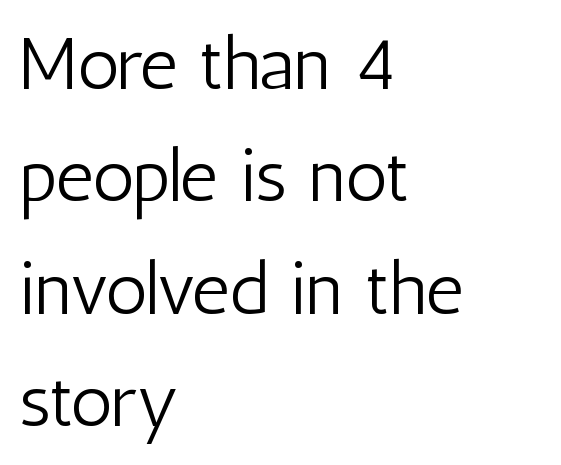
This rendering features lettering with no underline. This is the regular roman posture of the typeface. Each new line begins a customary step beneath the previous one. The face looks like a standard text weight, possibly lighter. Grotesque or geometric, the face here clearly has no serifs. This sample is left-justified, so line endings fall wherever the words run out.
